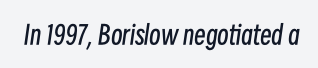
No chunkiness to these letters — they're not bold. Is the type slanted? Yes — the strokes lean at a clear angle. The baseline area is clear. The face used here is rendered with its standard letterfit.
